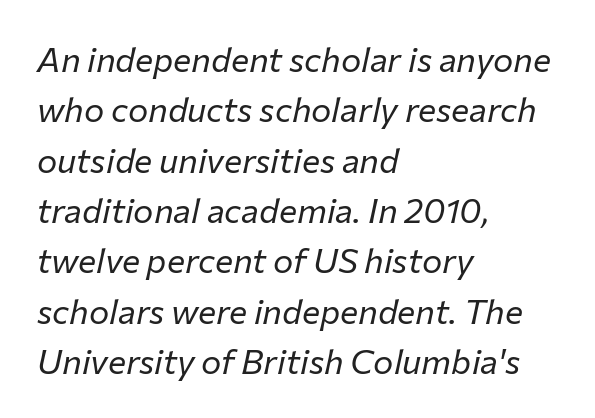
{"italic": "yes", "lean": "right", "slant_degrees": 12, "bold": "no", "weight": "regular", "width": "normal", "stroke_contrast": "low", "x_height": "medium", "monospaced": "no", "underline": "no", "align": "left", "line_spacing": "normal", "line_spacing_ratio": 1.48, "letter_spacing": "normal", "letter_spacing_em": 0.0, "glyph_px": 34}
